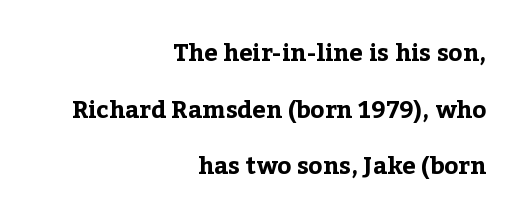
Q: Is the text bold? A: Yes.
Q: Is the text italic (slanted)? A: No, it is upright.
Q: Is the text underlined? A: No.
Q: How is the paragraph aligned? A: Right-aligned.
Q: Is the spacing between letters normal or unusually wide? A: Normal.
Q: Is the spacing between lines tight, normal or loose? A: Loose.
